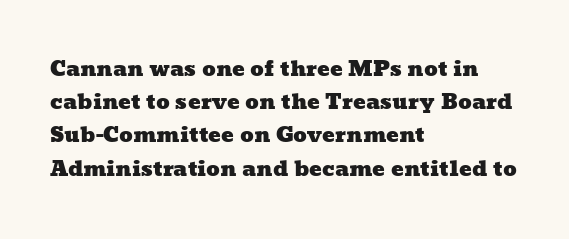
Decoration check: the copy has no underline. These lines are set flush left with a ragged right edge. A typesetter would call this leading conventional body-copy spacing. Caption: standard tracking, unaltered.
